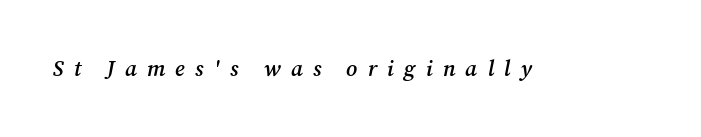
The image shows 22 px text type, italic (leaning right); set unusually wide letter spacing (+0.46 em), not underlined.
